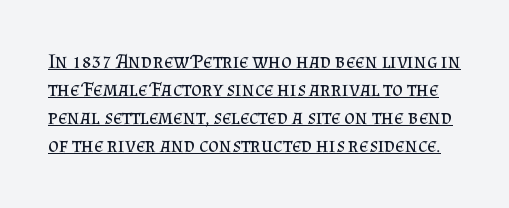
{"italic": "no", "bold": "no", "underline": "yes", "line_spacing": "normal", "line_spacing_ratio": 1.33, "letter_spacing": "normal", "letter_spacing_em": 0.0, "glyph_px": 21}
